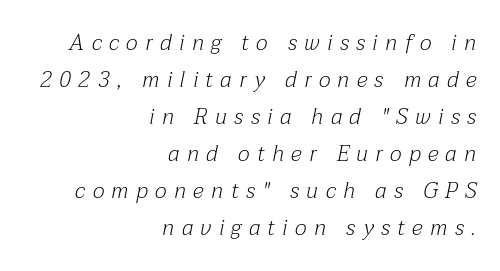
The image shows 22 px text type, italic (leaning right); set right-aligned, normal line spacing (1.68x), unusually wide letter spacing (+0.34 em), not underlined.
